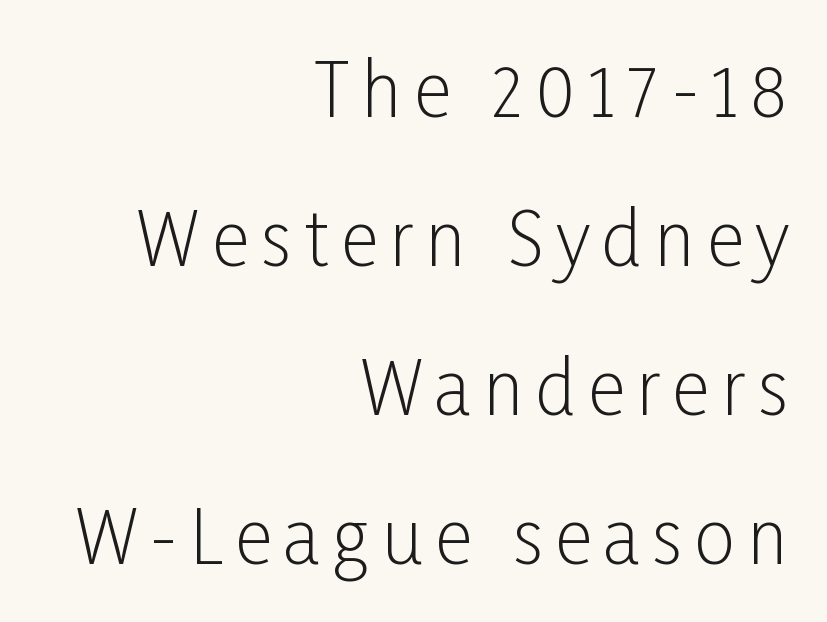
{"serif": "no", "italic": "no", "bold": "no", "weight": "light", "width": "condensed", "stroke_contrast": "low", "x_height": "medium", "monospaced": "no", "underline": "no", "align": "right", "line_spacing": "loose", "line_spacing_ratio": 2.04, "glyph_px": 73}
